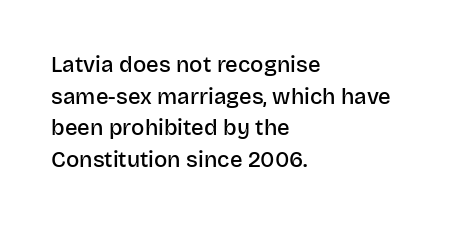
{"italic": "no", "bold": "semi", "underline": "no", "align": "left", "line_spacing": "normal", "line_spacing_ratio": 1.44, "letter_spacing": "normal", "letter_spacing_em": 0.0, "glyph_px": 22}
